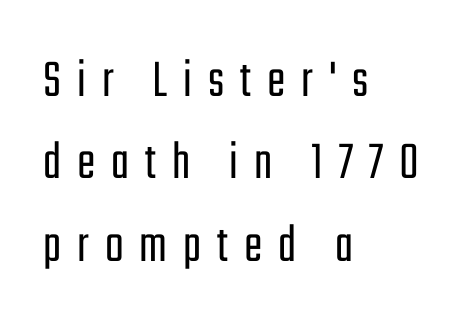
{"serif": "no", "italic": "no", "bold": "no", "weight": "light", "width": "condensed", "stroke_contrast": "low", "x_height": "medium", "monospaced": "no", "underline": "no", "align": "left", "line_spacing": "normal", "line_spacing_ratio": 1.5, "letter_spacing": "wide", "letter_spacing_em": 0.29, "glyph_px": 55}
